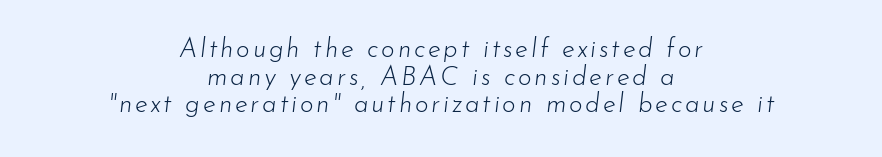
Think standard paragraph weight, or any step lighter than that. The compositor balanced each line on the midline. The passage shown stacks its lines with hardly any gap. Unmarked baselines from the first word to the last. Every character sits at an angle, as italics do.
